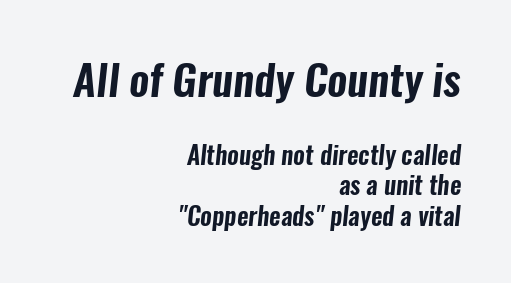
{"serif": "no", "width": "condensed", "stroke_contrast": "low", "x_height": "medium", "monospaced": "no", "underline": "no", "align": "right", "line_spacing_ratio": 1.22, "letter_spacing": "normal", "letter_spacing_em": 0.0, "larger_block": "first", "size_ratio": 1.72, "glyph_px": 43}
